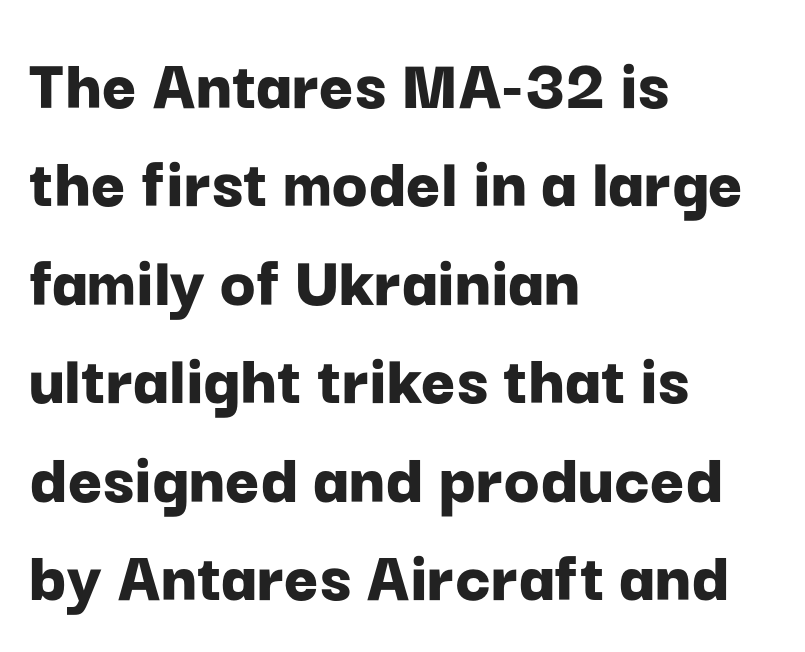
Typographically, this falls in the sans-serif category. You could not count columns in this text — the font is proportionally spaced. Teacher's note: observe the even left margin — that is flush-left alignment. Nobody touched the tracking dial on this one.
